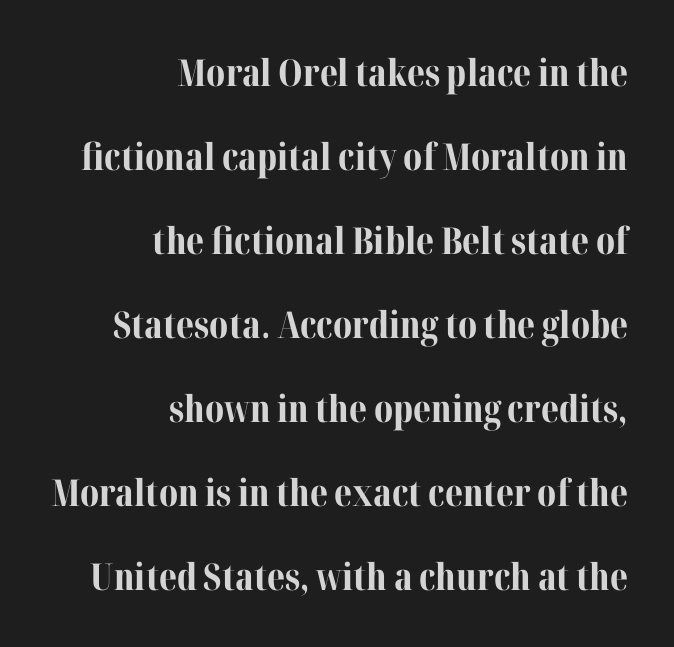
I'd call this a serif setting — the letters wear small feet. The type is set solid horizontally, with unmodified tracking. Quick note: interline space is abundant. The rendering uses natural spacing where letterforms have individual widths.
